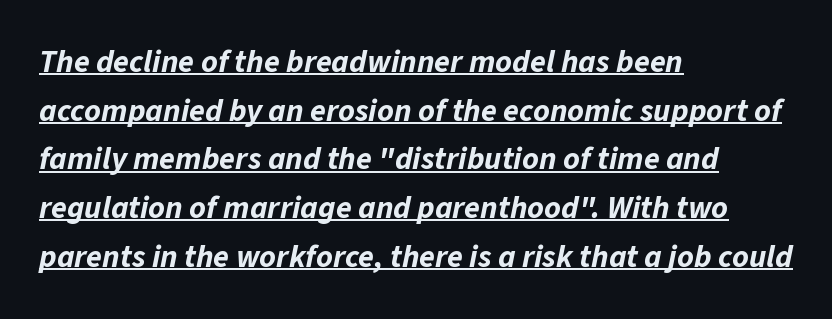
{"italic": "yes", "lean": "right", "slant_degrees": 11, "bold": "yes", "weight": "bold", "width": "normal", "stroke_contrast": "low", "x_height": "medium", "monospaced": "no", "underline": "yes", "align": "left", "line_spacing": "normal", "line_spacing_ratio": 1.52, "letter_spacing": "normal", "letter_spacing_em": 0.0, "glyph_px": 32}
